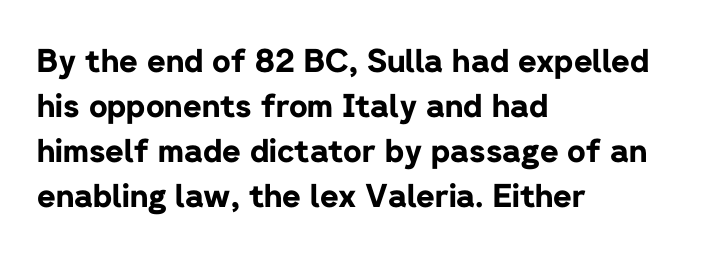
The image shows 32 px bold sans-serif type, upright; set left-aligned, normal line spacing (1.41x), normal letter spacing, not underlined; low stroke contrast and a medium x-height.
